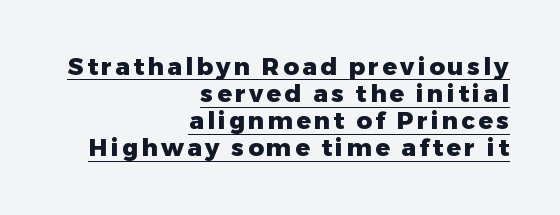
The image shows 24 px bold type, upright; set right-aligned, tight line spacing (1.13x), underlined.
